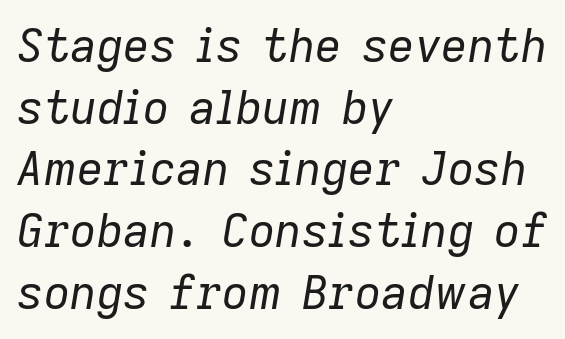
The foot of each line stays bare and open. Characters are canted at an angle relative to the baseline's perpendicular. These glyphs show unthickened strokes, regular width or finer. Line beginnings align vertically; line endings do not.
